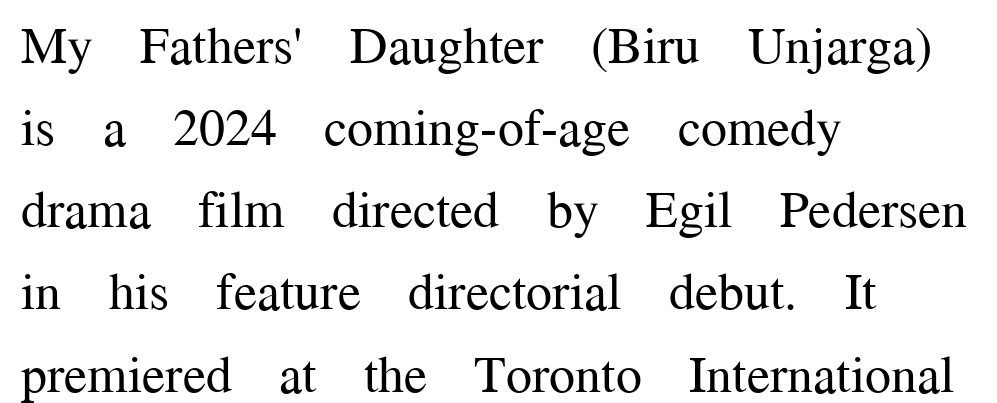
The image shows 52 px regular-weight serif type, upright; set left-aligned, normal line spacing (1.58x), normal letter spacing, not underlined; medium stroke contrast and a medium x-height.
